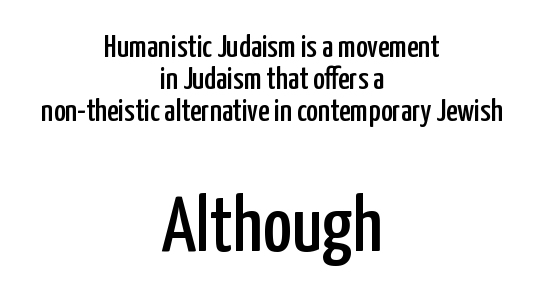
Q: Is the text italic (slanted)? A: No, it is upright.
Q: Is the typeface a serif or a sans-serif typeface? A: Sans-serif.
Q: Is the text underlined? A: No.
Q: How is the paragraph aligned? A: Centered.
Q: Is the spacing between letters normal or unusually wide? A: Normal.
Q: Is the spacing between lines tight, normal or loose? A: Tight.
Q: Which block of text is set in a larger size, the first (top) or the second (bottom)? A: The second (bottom) one.
Q: Width (condensed, normal, or wide)? A: Condensed.
Q: Stroke contrast? A: Low.
Q: x-height? A: Medium.
Q: Monospaced? A: No.
